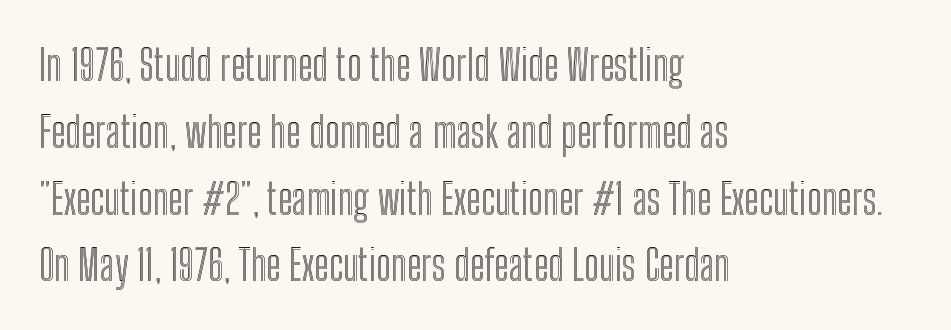
Q: Is the text italic (slanted)? A: No, it is upright.
Q: Is the text underlined? A: No.
Q: How is the paragraph aligned? A: Left-aligned.
Q: Is the spacing between letters normal or unusually wide? A: Normal.
Q: Is the spacing between lines tight, normal or loose? A: Normal.
Q: Width (condensed, normal, or wide)? A: Condensed.
Q: x-height? A: Medium.
Q: Monospaced? A: No.
